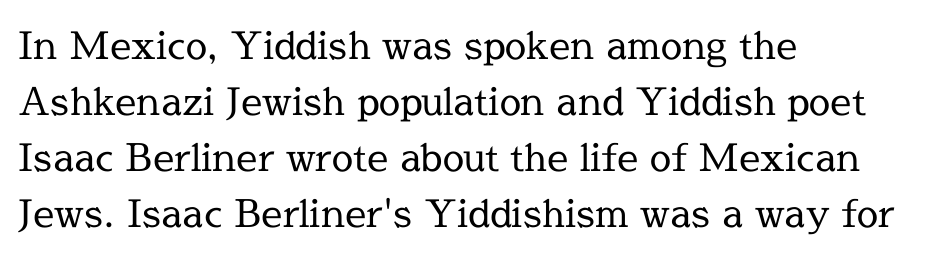
Q: Is the text bold? A: No.
Q: Is the text italic (slanted)? A: No, it is upright.
Q: Is the typeface a serif or a sans-serif typeface? A: Serif.
Q: Is the text underlined? A: No.
Q: How is the paragraph aligned? A: Left-aligned.
Q: Is the spacing between letters normal or unusually wide? A: Normal.
Q: Is the spacing between lines tight, normal or loose? A: Normal.
Q: Width (condensed, normal, or wide)? A: Normal.
Q: x-height? A: Medium.
Q: Monospaced? A: No.
